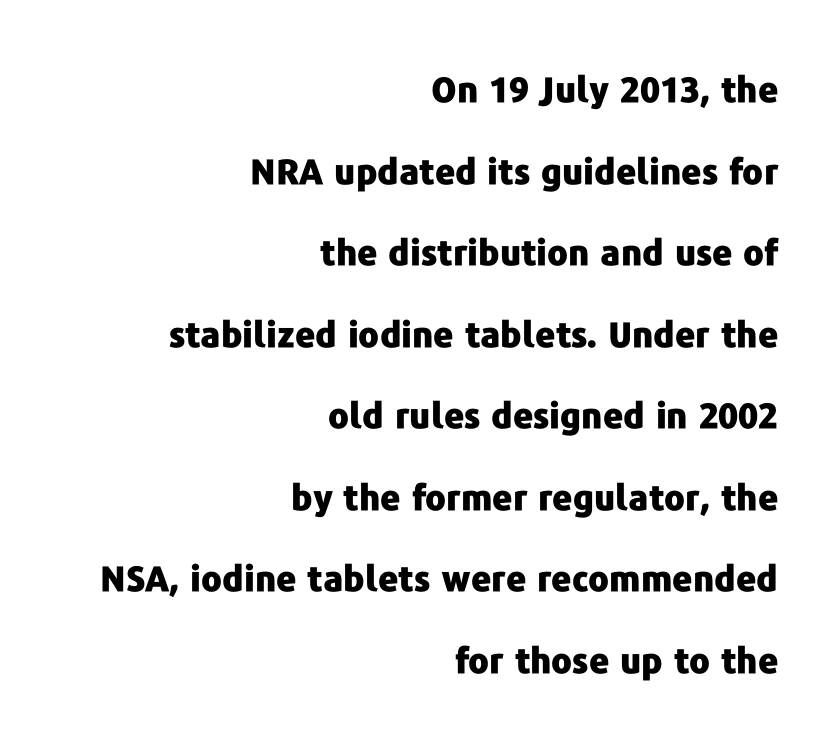
{"serif": "no", "italic": "no", "bold": "yes", "weight": "heavy", "width": "normal", "stroke_contrast": "low", "x_height": "medium", "monospaced": "no", "underline": "no", "align": "right", "line_spacing": "loose", "line_spacing_ratio": 2.33, "letter_spacing": "normal", "letter_spacing_em": 0.0, "glyph_px": 35}
